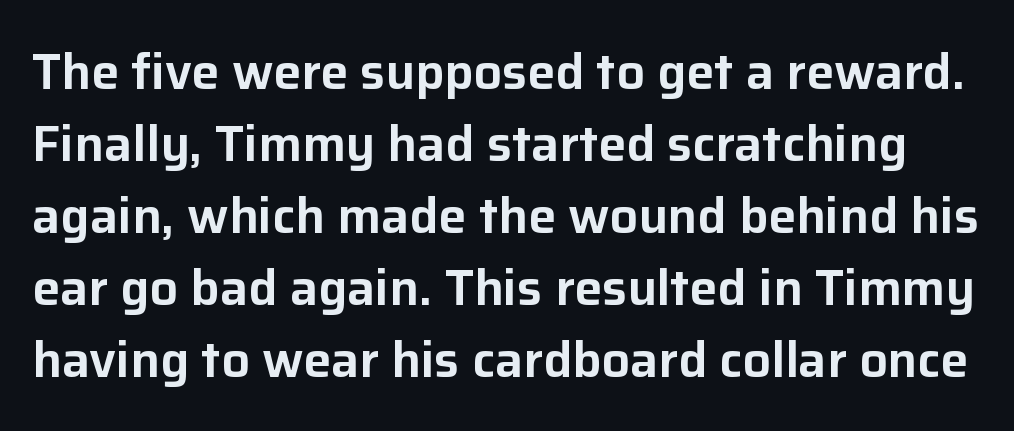
This rendering leaves character spacing at its baseline value. The designer went with a sans here, leaving each stem footless. The glyphs are unaccompanied by any horizontal stroke below them. The lines sit at an ordinary, default distance from one another. Is there any slant? The stems are plumb.
